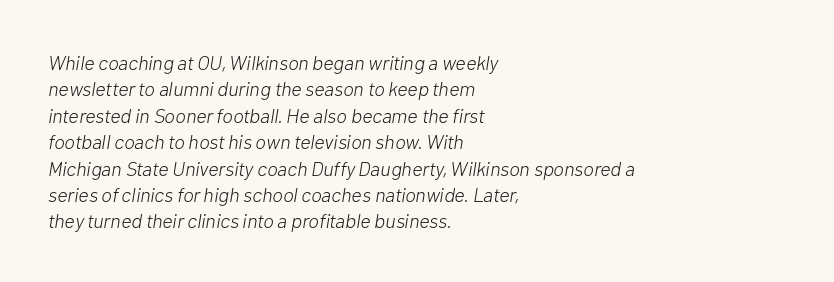
The image shows 20 px text type, italic (leaning right); set left-aligned, normal line spacing (1.32x), normal letter spacing, not underlined.
